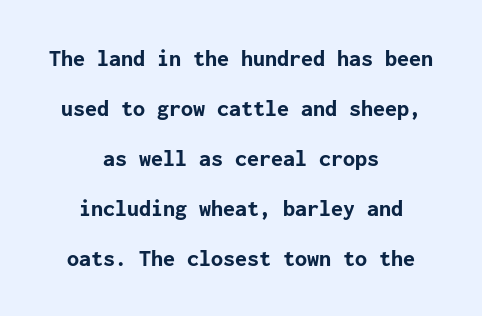
{"italic": "no", "bold": "yes", "underline": "no", "align": "center", "line_spacing": "loose", "line_spacing_ratio": 2.08, "letter_spacing": "normal", "letter_spacing_em": 0.0, "glyph_px": 24}
